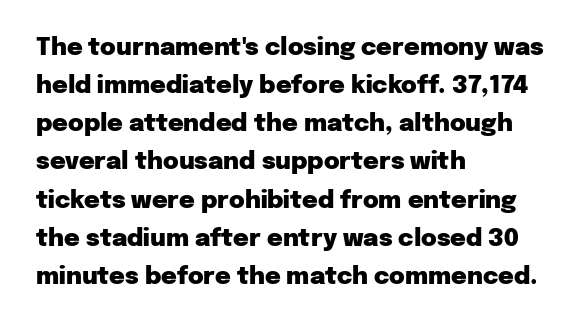
Q: Is the text bold? A: Yes.
Q: Is the text italic (slanted)? A: No, it is upright.
Q: Is the text underlined? A: No.
Q: How is the paragraph aligned? A: Left-aligned.
Q: Is the spacing between letters normal or unusually wide? A: Normal.
Q: Is the spacing between lines tight, normal or loose? A: Normal.
